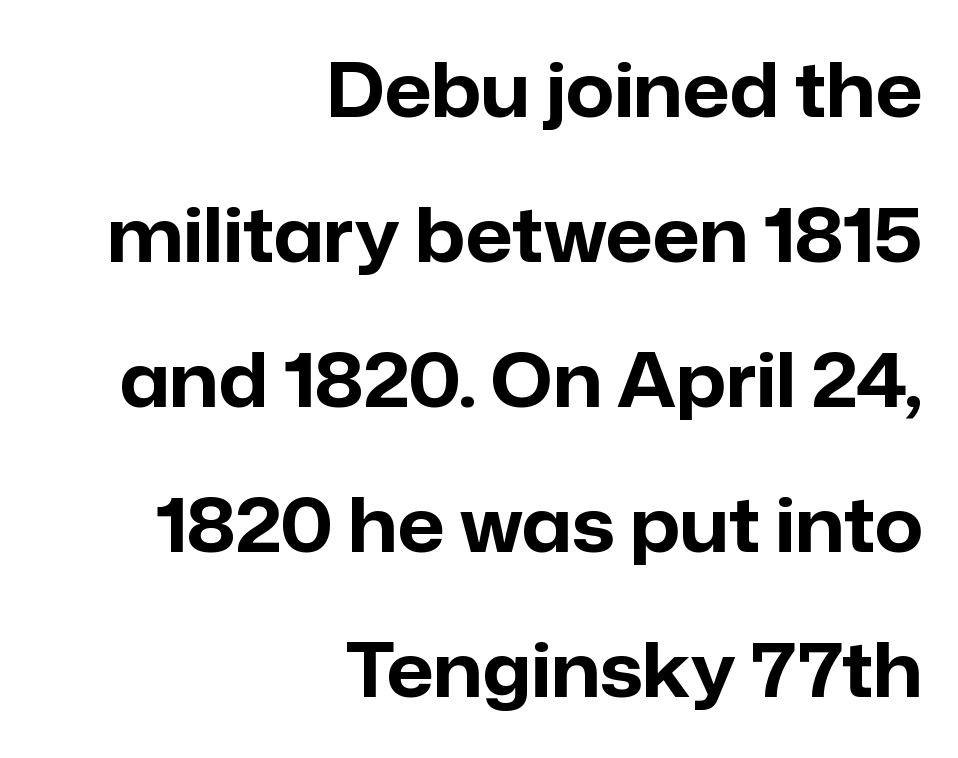
The image shows 74 px bold sans-serif type, upright; set right-aligned, loose line spacing (1.96x), normal letter spacing, not underlined; low stroke contrast and a medium x-height.
